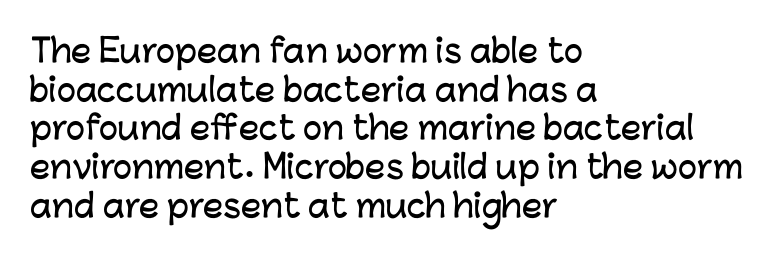
Caption: multi-line text, flush left, ragged right. These lines are rendered in a variable-pitch font. Examine the stroke ends and you'll find no serifs. A clean baseline with only descenders dipping below it. The horizontal fit of the characters is conventional and even.
